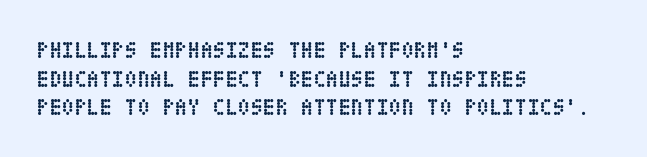
Q: Is the text bold? A: Yes.
Q: Is the text italic (slanted)? A: No, it is upright.
Q: Is the text underlined? A: No.
Q: How is the paragraph aligned? A: Left-aligned.
Q: Is the spacing between letters normal or unusually wide? A: Normal.
Q: Is the spacing between lines tight, normal or loose? A: Normal.
